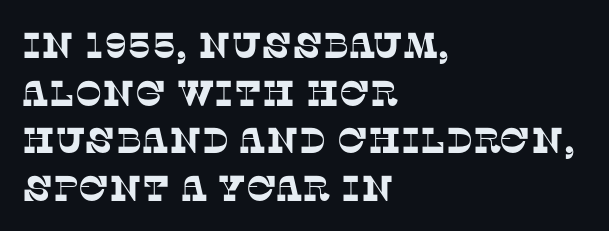
Q: Is the typeface a serif or a sans-serif typeface? A: Serif.
Q: Is the text underlined? A: No.
Q: How is the paragraph aligned? A: Left-aligned.
Q: Is the spacing between letters normal or unusually wide? A: Normal.
Q: Is the spacing between lines tight, normal or loose? A: Normal.
Q: Width (condensed, normal, or wide)? A: Normal.
Q: Stroke contrast? A: Low.
Q: x-height? A: Large.
Q: Monospaced? A: No.
